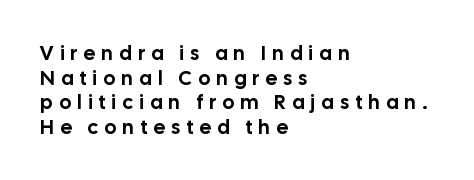
Q: Is the text italic (slanted)? A: No, it is upright.
Q: Is the text underlined? A: No.
Q: How is the paragraph aligned? A: Left-aligned.
Q: Is the spacing between letters normal or unusually wide? A: Unusually wide.
